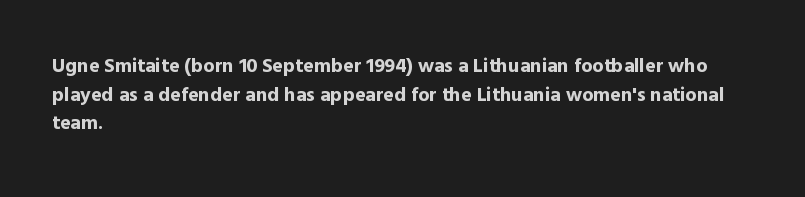
Q: Is the text bold? A: Yes.
Q: Is the text italic (slanted)? A: No, it is upright.
Q: Is the text underlined? A: No.
Q: How is the paragraph aligned? A: Left-aligned.
Q: Is the spacing between letters normal or unusually wide? A: Normal.
Q: Is the spacing between lines tight, normal or loose? A: Normal.
